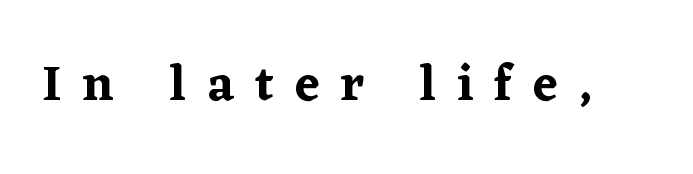
Think of a printed novel: that variable character pitch is what you see here. Words appear elongated and porous because spacing is wide. The type sits square on the baseline with zero lean. Does the type have serifs? Yes, each stem ends in a small foot. The strip under each line holds only bare page.
